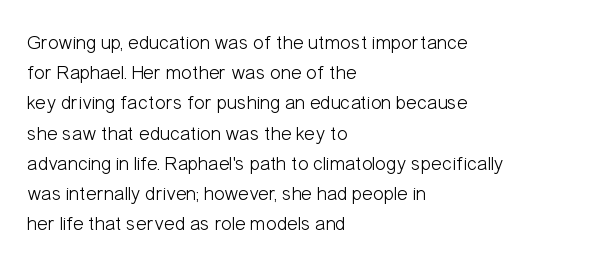
The image shows 20 px text type, upright; set left-aligned, normal line spacing (1.51x), normal letter spacing, not underlined.
